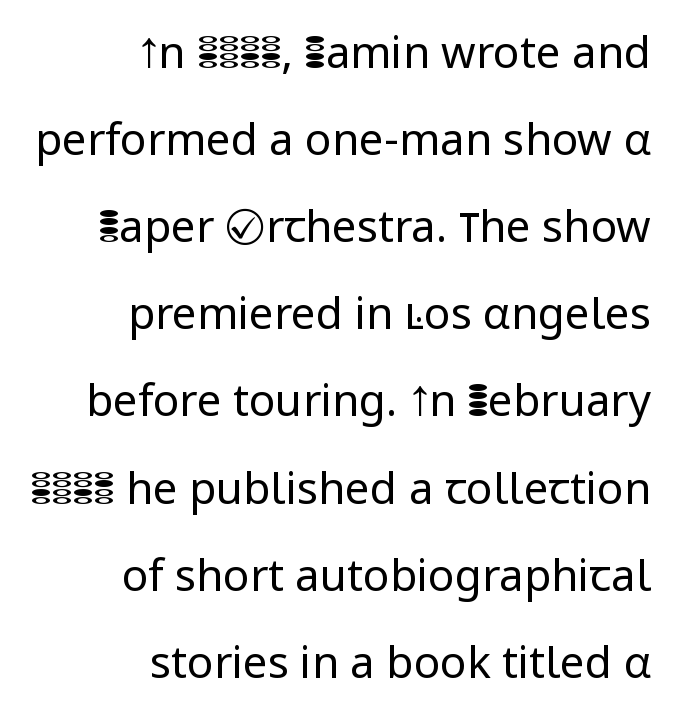
The image shows 44 px regular-weight sans-serif type, upright; set right-aligned, loose line spacing (1.98x), normal letter spacing, not underlined; low stroke contrast and a medium x-height.
